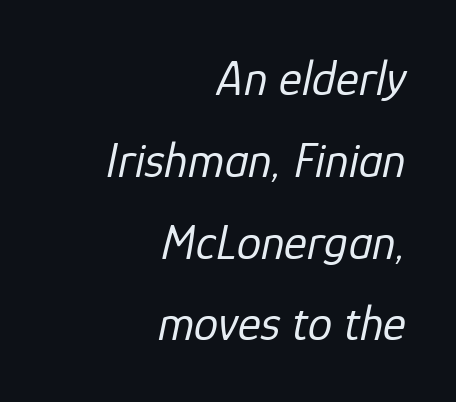
If you drew a ruler down the right edge, every line would touch it. The text carries the slant typical of an italic or oblique font. A typesetter would call this proportional, since set widths differ per character. Horizontal bands of white between lines are of average thickness.
